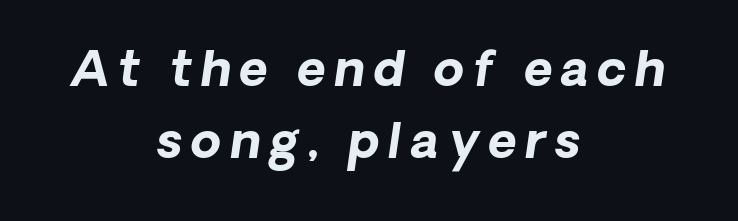
Q: Is the text bold? A: Yes.
Q: Is the typeface a serif or a sans-serif typeface? A: Sans-serif.
Q: Is the text underlined? A: No.
Q: How is the paragraph aligned? A: Centered.
Q: Is the spacing between lines tight, normal or loose? A: Normal.
Q: Width (condensed, normal, or wide)? A: Normal.
Q: Stroke contrast? A: Low.
Q: x-height? A: Medium.
Q: Monospaced? A: No.
